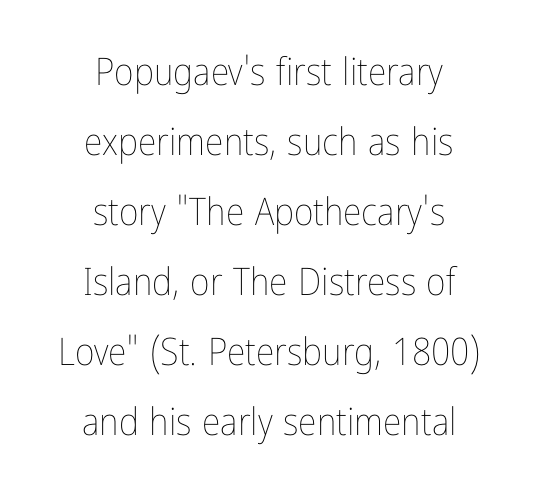
Q: Is the text bold? A: No.
Q: Is the text italic (slanted)? A: No, it is upright.
Q: Is the text underlined? A: No.
Q: How is the paragraph aligned? A: Centered.
Q: Is the spacing between letters normal or unusually wide? A: Normal.
Q: Width (condensed, normal, or wide)? A: Condensed.
Q: Stroke contrast? A: Low.
Q: x-height? A: Medium.
Q: Monospaced? A: No.
